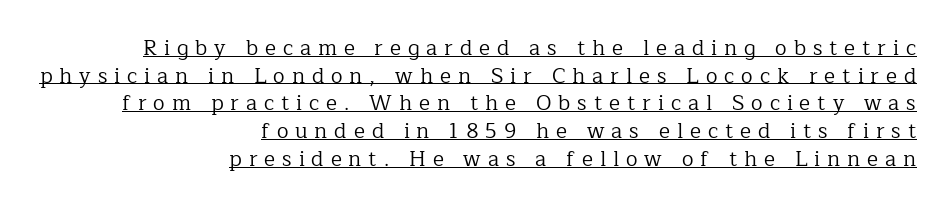
Q: Is the text bold? A: No.
Q: Is the text italic (slanted)? A: No, it is upright.
Q: Is the text underlined? A: Yes.
Q: How is the paragraph aligned? A: Right-aligned.
Q: Is the spacing between letters normal or unusually wide? A: Unusually wide.
Q: Is the spacing between lines tight, normal or loose? A: Normal.
